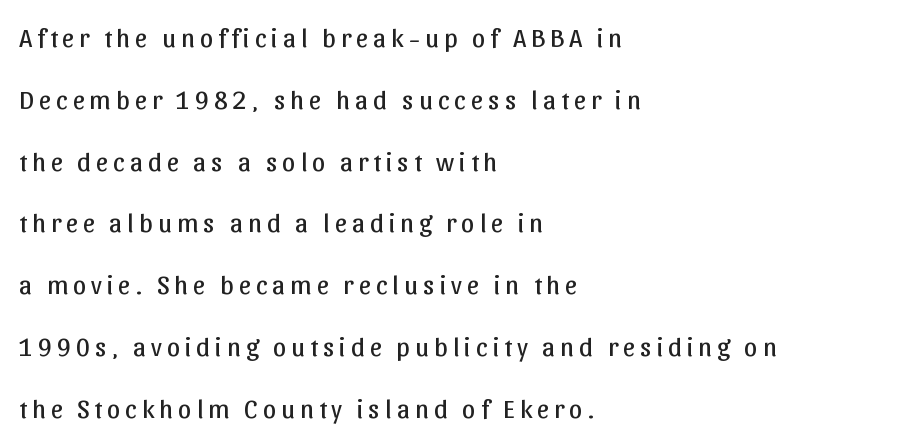
{"italic": "no", "bold": "no", "underline": "no", "align": "left", "line_spacing": "loose", "line_spacing_ratio": 2.29, "glyph_px": 27}
